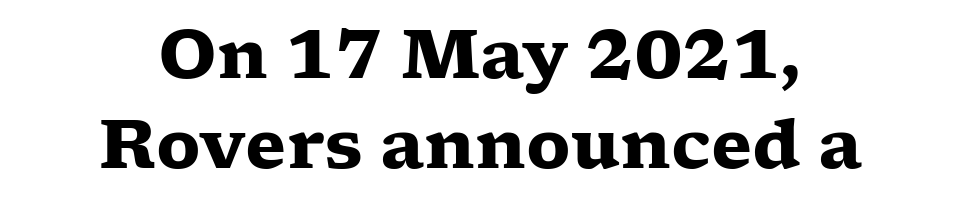
{"serif": "yes", "italic": "no", "bold": "yes", "weight": "heavy", "width": "wide", "stroke_contrast": "low", "x_height": "medium", "monospaced": "no", "underline": "no", "align": "center", "line_spacing": "normal", "line_spacing_ratio": 1.34, "letter_spacing": "normal", "letter_spacing_em": 0.0, "glyph_px": 67}
